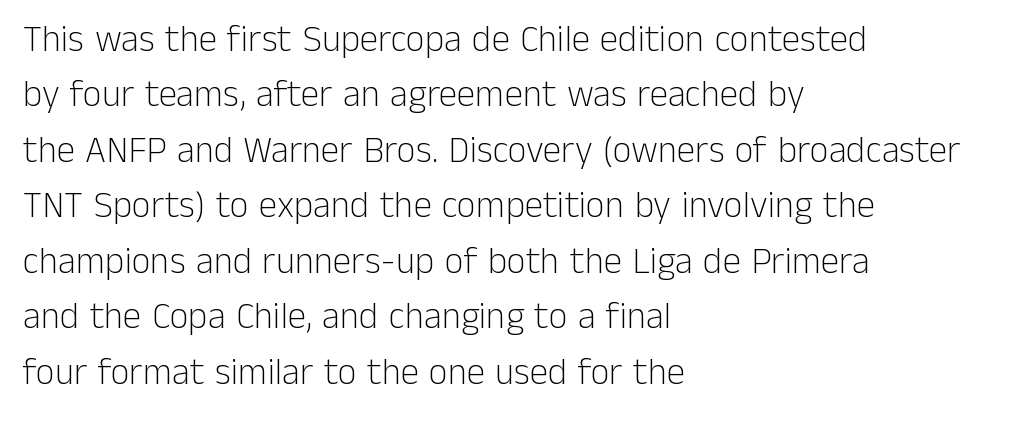
The image shows 37 px light sans-serif type, upright; set left-aligned, normal line spacing (1.5x), normal letter spacing, not underlined; low stroke contrast and a medium x-height.
